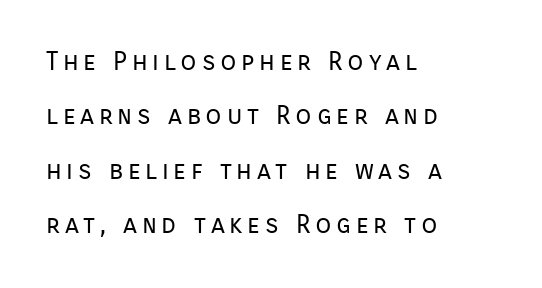
Q: Is the text bold? A: No.
Q: Is the text italic (slanted)? A: No, it is upright.
Q: Is the text underlined? A: No.
Q: How is the paragraph aligned? A: Left-aligned.
Q: Is the spacing between lines tight, normal or loose? A: Loose.
